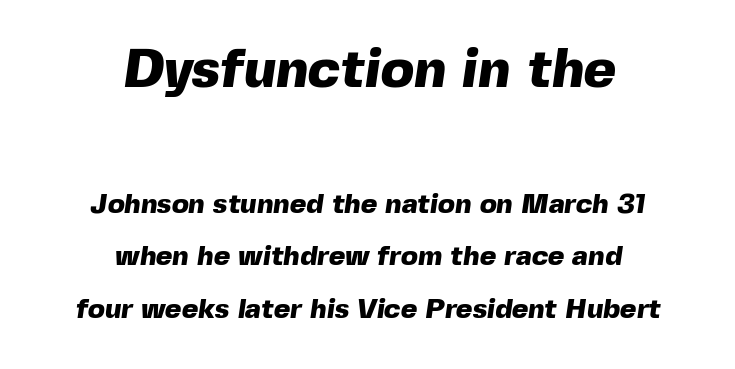
A student would notice the top passage is typeset larger than what follows. Its strokes are broad and dark, the hallmark of bold type. A typesetter would label this face a sans. The paragraph has two soft edges and a firm central axis. Check the space under the baseline: it is left empty.
